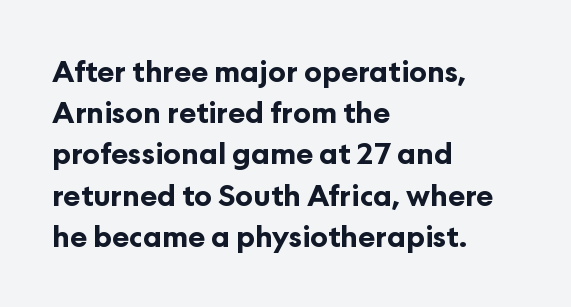
The image shows 29 px bold sans-serif type, upright; set left-aligned, normal line spacing (1.42x), normal letter spacing, not underlined; low stroke contrast and a medium x-height.
